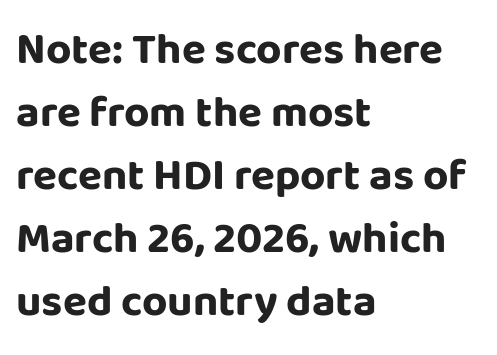
Leading: standard. These lines carry a lot of weight — the face is fully bold. Caption: multi-line text, flush left, ragged right. The glyphs in this specimen are sans serif.
